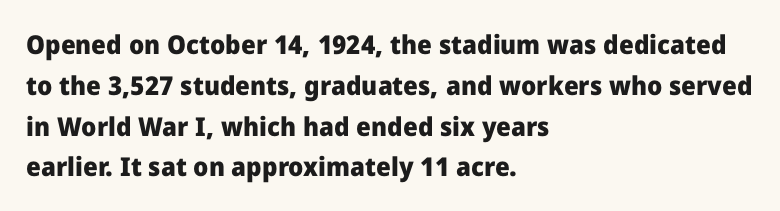
Q: Is the text bold? A: Yes.
Q: Is the text italic (slanted)? A: No, it is upright.
Q: Is the text underlined? A: No.
Q: How is the paragraph aligned? A: Left-aligned.
Q: Is the spacing between letters normal or unusually wide? A: Normal.
Q: Is the spacing between lines tight, normal or loose? A: Normal.
